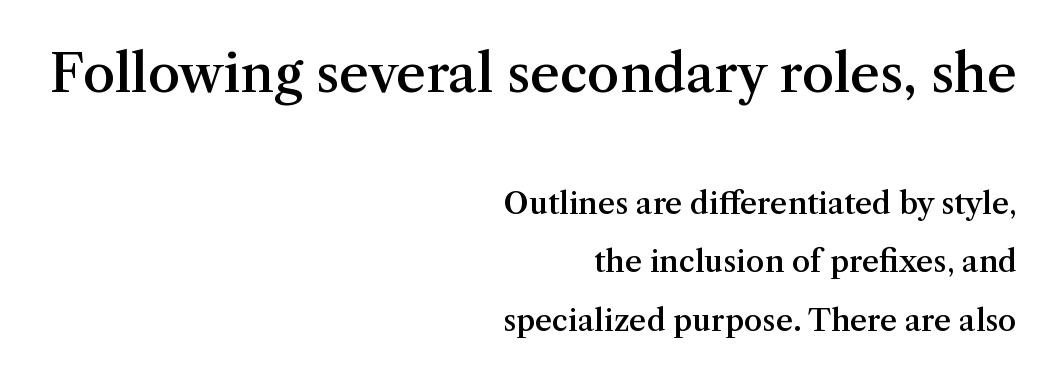
{"serif": "yes", "italic": "no", "bold": "semi", "weight": "semibold", "width": "normal", "stroke_contrast": "medium", "x_height": "medium", "monospaced": "no", "underline": "no", "align": "right", "line_spacing": "loose", "line_spacing_ratio": 1.95, "letter_spacing": "normal", "letter_spacing_em": 0.0, "larger_block": "first", "size_ratio": 1.73, "glyph_px": 52}
